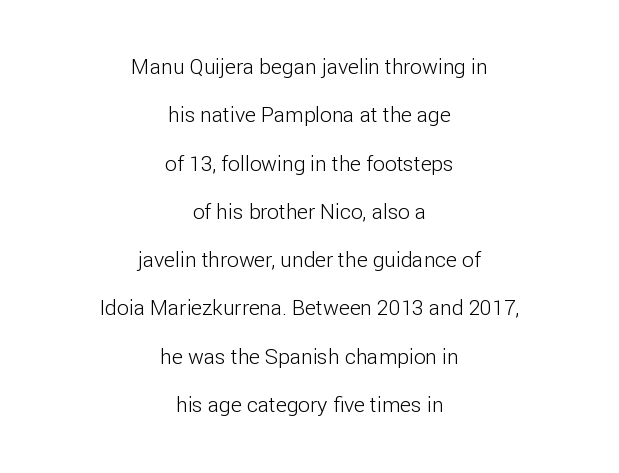
Nothing heavy about these letters — not bold at all. The lines in this sample share a center point and differ in where they start and stop. These lines stand farther apart than default settings would place them. Caption: standard tracking, unaltered. This rendering features lettering with no underline. Does the lettering tilt? It doesn't — this is upright.
